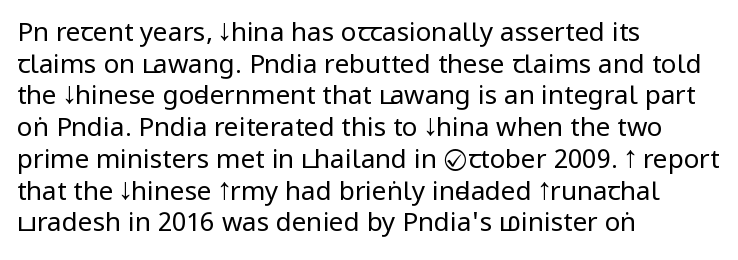
Q: Is the text bold? A: No.
Q: Is the text italic (slanted)? A: No, it is upright.
Q: Is the text underlined? A: No.
Q: How is the paragraph aligned? A: Left-aligned.
Q: Is the spacing between letters normal or unusually wide? A: Normal.
